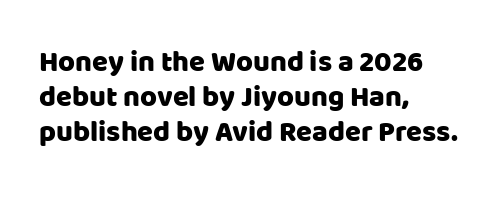
Q: Is the text italic (slanted)? A: No, it is upright.
Q: Is the typeface a serif or a sans-serif typeface? A: Sans-serif.
Q: Is the text underlined? A: No.
Q: How is the paragraph aligned? A: Left-aligned.
Q: Is the spacing between letters normal or unusually wide? A: Normal.
Q: Width (condensed, normal, or wide)? A: Normal.
Q: Stroke contrast? A: Low.
Q: x-height? A: Large.
Q: Monospaced? A: No.
